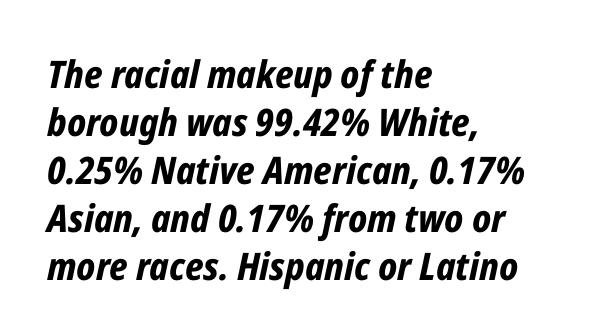
Q: Is the text bold? A: Yes.
Q: Is the text italic (slanted)? A: Yes, it leans right by about 12 degrees.
Q: Is the text underlined? A: No.
Q: How is the paragraph aligned? A: Left-aligned.
Q: Is the spacing between letters normal or unusually wide? A: Normal.
Q: Is the spacing between lines tight, normal or loose? A: Normal.
Q: Width (condensed, normal, or wide)? A: Condensed.
Q: Stroke contrast? A: Low.
Q: x-height? A: Medium.
Q: Monospaced? A: No.
